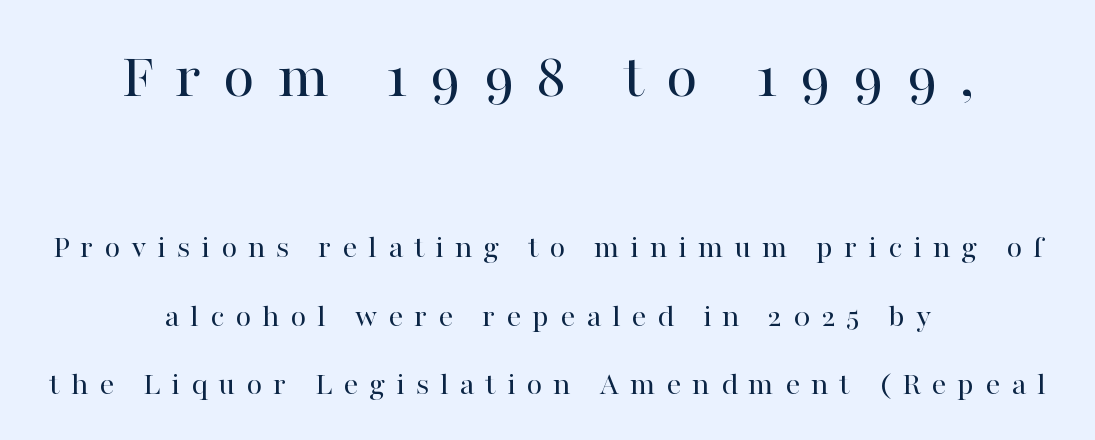
The image shows 66 px regular-weight serif type, upright; set centered, loose line spacing (2.08x), unusually wide letter spacing (+0.33 em), not underlined; the first (top) block is 2.0x larger; high stroke contrast and a medium x-height.
